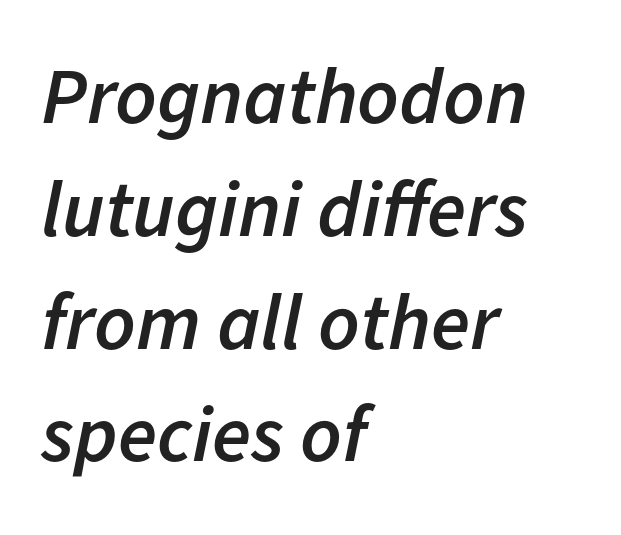
{"italic": "yes", "lean": "right", "slant_degrees": 11, "bold": "semi", "weight": "semibold", "width": "normal", "stroke_contrast": "low", "x_height": "medium", "monospaced": "no", "underline": "no", "align": "left", "line_spacing": "normal", "line_spacing_ratio": 1.41, "letter_spacing": "normal", "letter_spacing_em": 0.0, "glyph_px": 80}
